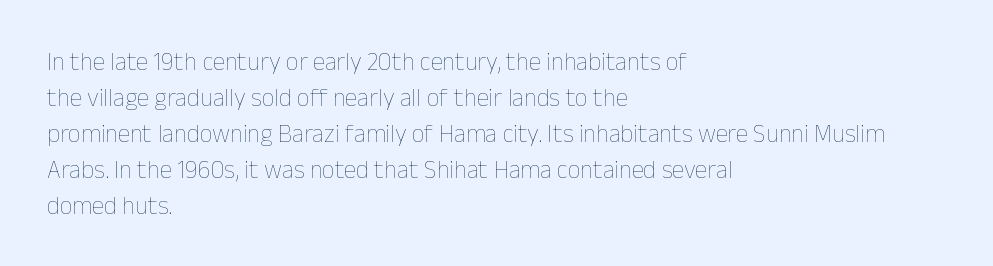
The rendering anchors every line to the left-hand side. Words appear dense and cohesive because spacing is normal. Does the leading feel generous? No, just average. A quiet, ordinary-to-light weight characterises the typeface.
